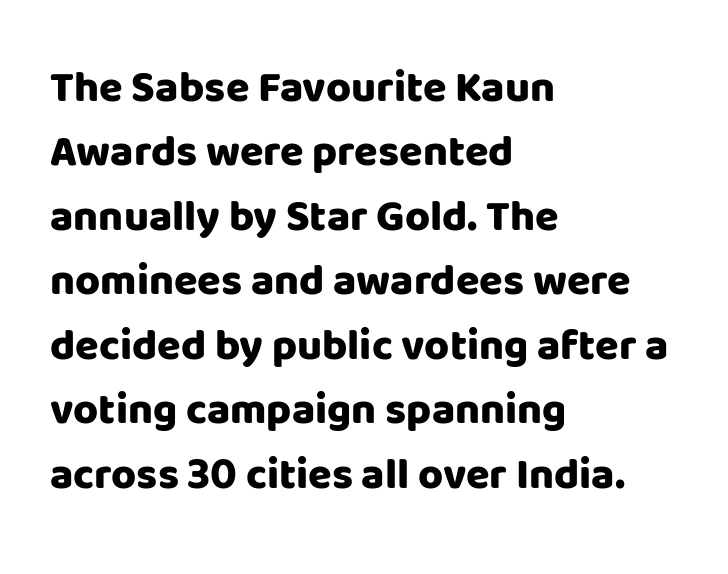
This sample has the flowing, uneven cadence of proportional lettering. The font family rendered here belongs to the sans-serif group. Leading matches the norm, producing a regular column. The ragged edge is on the right, which tells us the setting is flush left. The glyphs are unaccompanied by any horizontal stroke below them.
